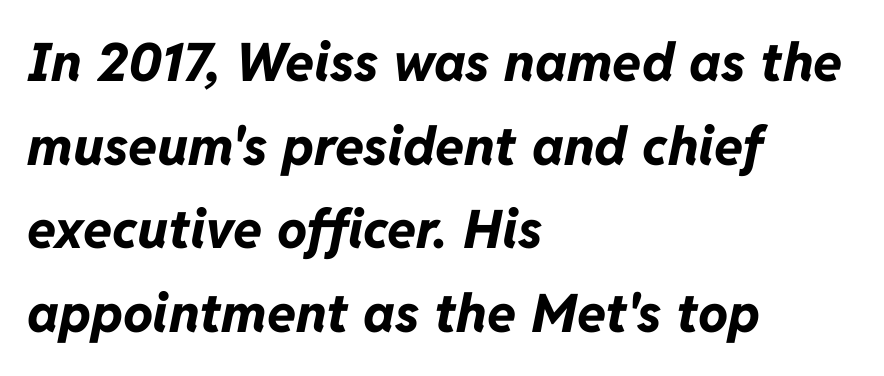
The image shows 53 px bold type, italic (leaning right); set left-aligned, normal line spacing (1.58x), normal letter spacing, not underlined; low stroke contrast and a medium x-height.
